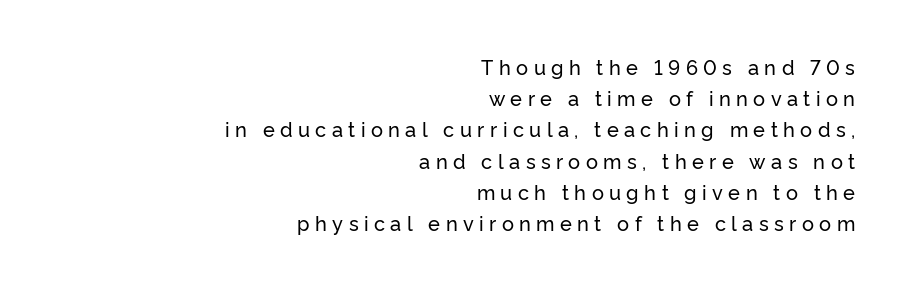
Q: Is the text italic (slanted)? A: No, it is upright.
Q: Is the text underlined? A: No.
Q: How is the paragraph aligned? A: Right-aligned.
Q: Is the spacing between letters normal or unusually wide? A: Unusually wide.
Q: Is the spacing between lines tight, normal or loose? A: Normal.
